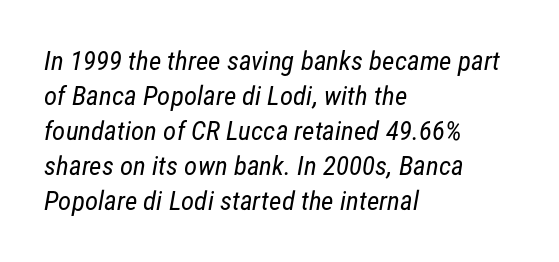
{"bold": "no", "underline": "no", "align": "left", "line_spacing": "normal", "line_spacing_ratio": 1.3, "letter_spacing": "normal", "letter_spacing_em": 0.0, "glyph_px": 27}
